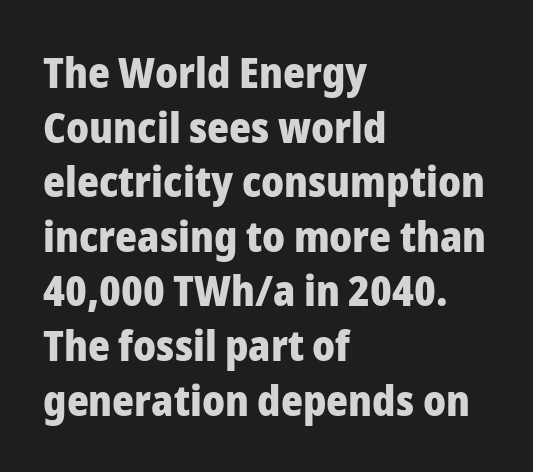
A typesetter would mark this as roman, not italic. Casual observation: everything's shoved over to the left. The block of text has a typical density, with ordinary space between rows. Spacing verdict: proportional, widths tailored to each character. Default kerning and tracking; the words read as compact shapes.
